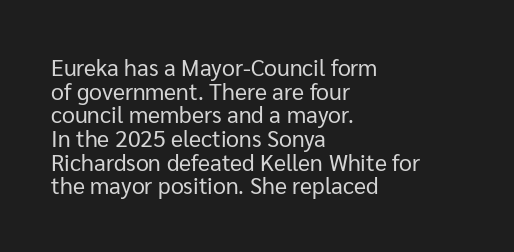
The leading is snug, giving the passage a crowded texture. The font sits on the lighter half of the weight spectrum, regular included. The text block is weighted toward the left margin, trailing off unevenly rightward. Does the lettering tilt? It doesn't — this is upright.
